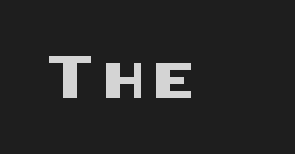
Display-style spreading of the glyphs; the letterfit is very open. Does the lettering tilt? It doesn't — this is upright. The foot of each line stays bare and open. I'd call this a sans setting — the letters go barefoot.
